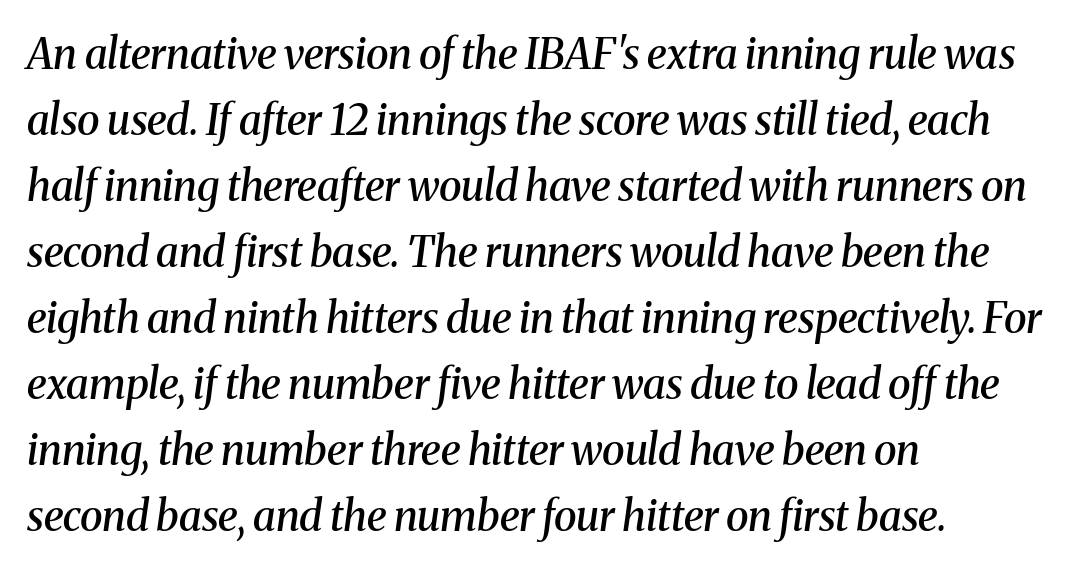
{"serif": "yes", "italic": "yes", "lean": "right", "slant_degrees": 8, "bold": "semi", "weight": "semibold", "width": "normal", "stroke_contrast": "medium", "x_height": "medium", "monospaced": "no", "underline": "no", "align": "left", "line_spacing": "normal", "line_spacing_ratio": 1.57, "letter_spacing": "normal", "letter_spacing_em": 0.0, "glyph_px": 42}
